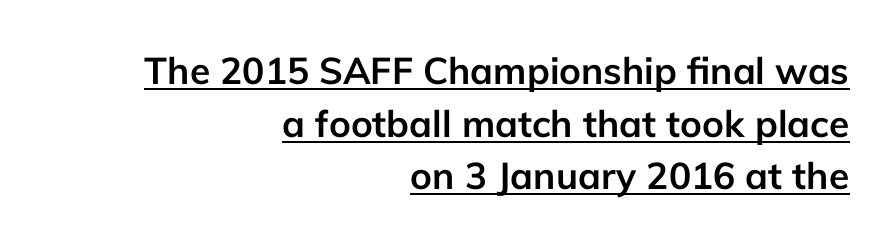
{"serif": "no", "italic": "no", "bold": "yes", "weight": "semibold", "width": "normal", "stroke_contrast": "low", "x_height": "medium", "monospaced": "no", "underline": "yes", "align": "right", "line_spacing": "normal", "line_spacing_ratio": 1.42, "letter_spacing": "normal", "letter_spacing_em": 0.0, "glyph_px": 37}
